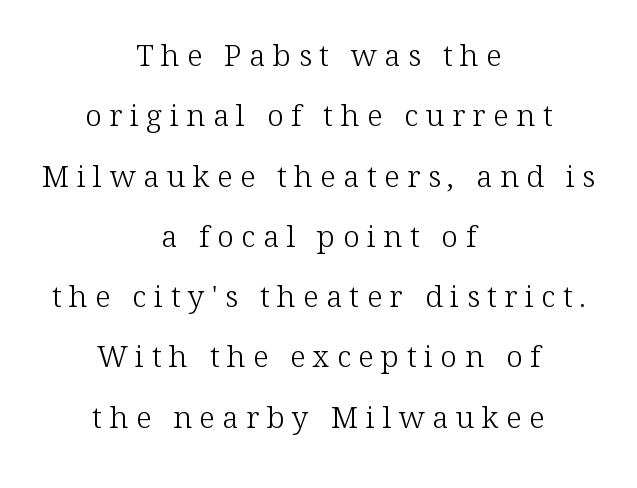
Each letter keeps its own natural width here, so spacing adapts to shape. Regarding serifs, this sample has them. The line texture is sparse and dotted thanks to wide tracking. The typesetter chose a symmetrical, centered arrangement here.
